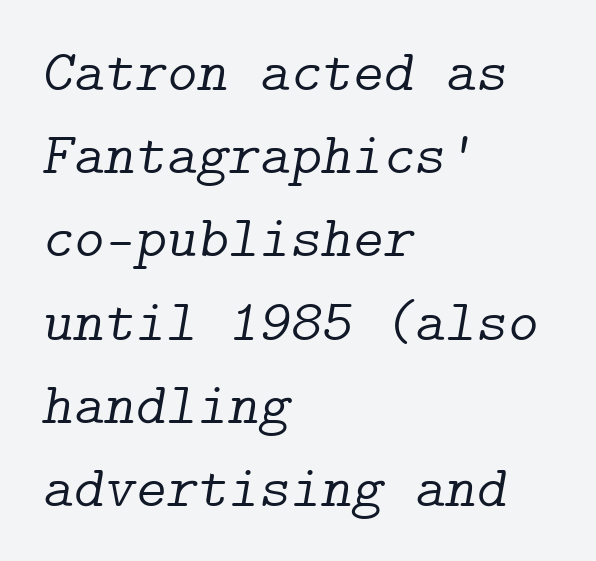
Slant detected: the letters are inclined. Observe the serifs anchoring each vertical stroke in this sample. Stroke thickness stays within the range of a standard reading face or lighter. The rendering anchors every line to the left-hand side.
